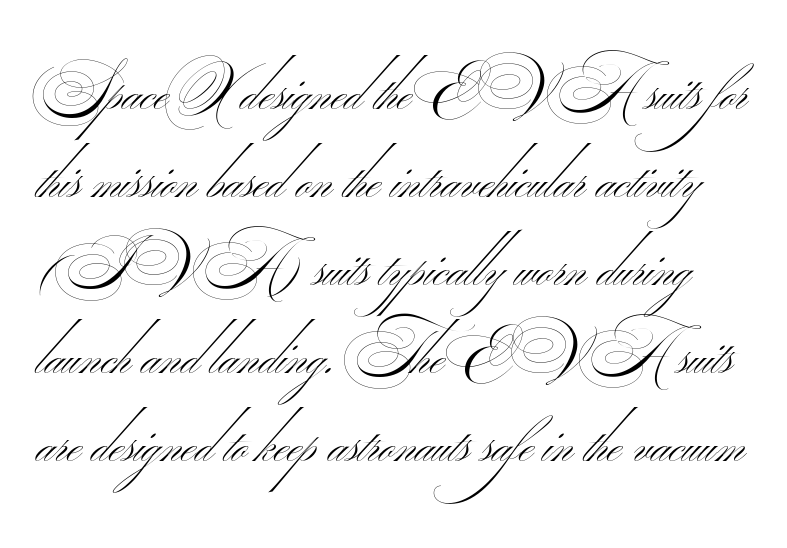
{"serif": "no", "bold": "no", "weight": "thin", "width": "wide", "stroke_contrast": "medium", "monospaced": "no", "underline": "no", "line_spacing": "normal", "line_spacing_ratio": 1.42, "letter_spacing": "normal", "letter_spacing_em": 0.0, "glyph_px": 62}
